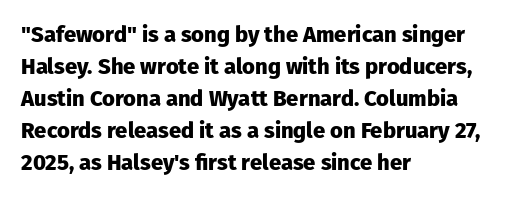
The image shows 22 px bold type, upright; set left-aligned, normal line spacing (1.45x), normal letter spacing, not underlined.
